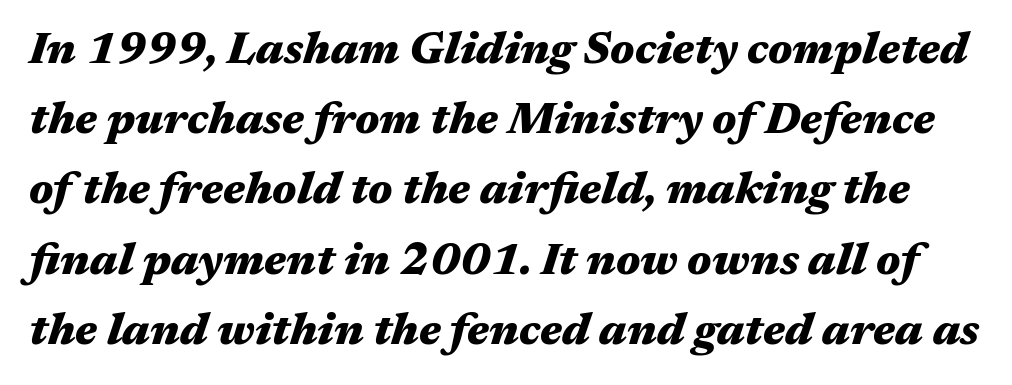
The type is set solid horizontally, with unmodified tracking. Strong, thick strokes mark this as bold type. Posture: slanted. Unmarked baselines from the first word to the last.
